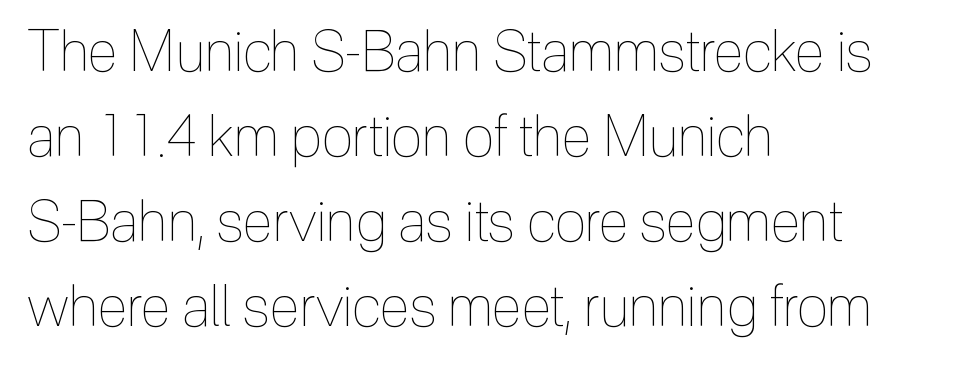
The image shows 57 px thin, condensed type, upright; set left-aligned, normal line spacing (1.49x), normal letter spacing, not underlined; a medium x-height.
